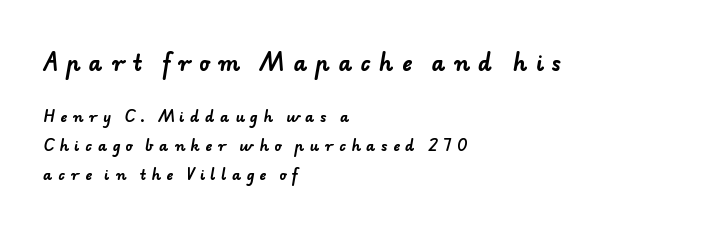
The image shows 21 px bold type; set left-aligned, loose line spacing (2.07x), unusually wide letter spacing (+0.39 em), not underlined; the first (top) block is 1.5x larger.
